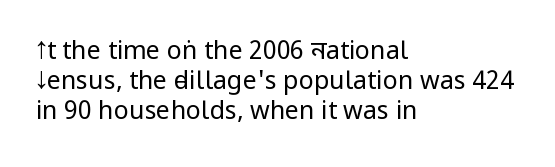
Q: Is the text bold? A: No.
Q: Is the text italic (slanted)? A: No, it is upright.
Q: Is the text underlined? A: No.
Q: How is the paragraph aligned? A: Left-aligned.
Q: Is the spacing between letters normal or unusually wide? A: Normal.
